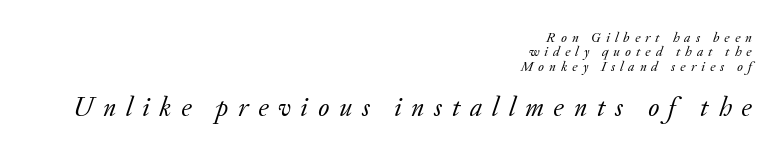
Baseline-to-baseline distance is barely more than the letter height. Short and long lines alike share a common ending point at right. Summary of weight: not heavy and not bold. No word sits above an underline.
